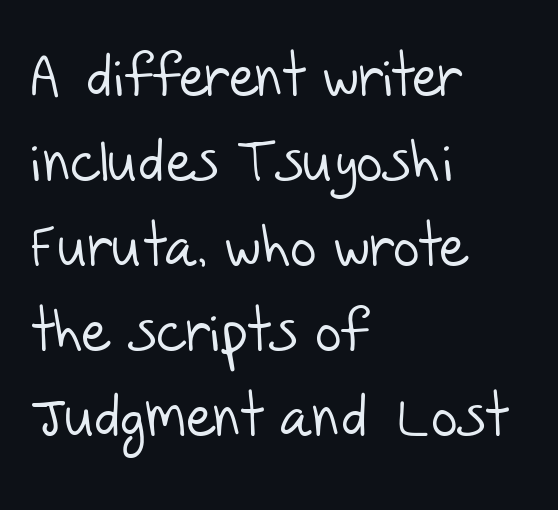
{"serif": "no", "bold": "no", "weight": "light", "width": "normal", "stroke_contrast": "low", "x_height": "large", "monospaced": "no", "underline": "no", "align": "left", "line_spacing": "normal", "line_spacing_ratio": 1.49, "letter_spacing": "normal", "letter_spacing_em": 0.0, "glyph_px": 57}
